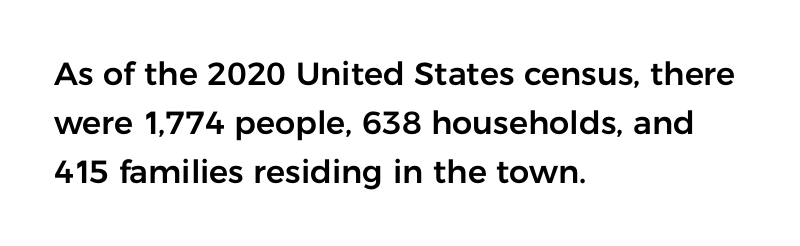
{"serif": "no", "italic": "no", "width": "normal", "stroke_contrast": "low", "x_height": "medium", "monospaced": "no", "underline": "no", "align": "left", "line_spacing": "normal", "line_spacing_ratio": 1.53, "letter_spacing": "normal", "letter_spacing_em": 0.0, "glyph_px": 32}
